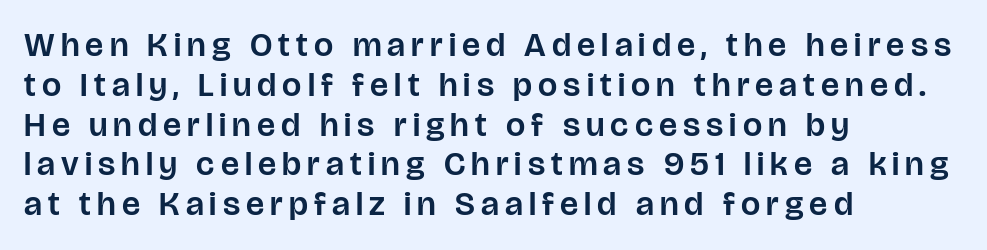
Characters remain perfectly vertical along every line. In terms of letterform style, serifs are entirely absent. The glyphs are unaccompanied by any horizontal stroke below them. Leftover space on each line is placed entirely after the last word.
